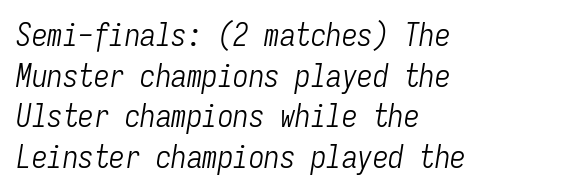
{"italic": "yes", "lean": "right", "slant_degrees": 9, "bold": "no", "weight": "light", "width": "condensed", "stroke_contrast": "low", "x_height": "medium", "monospaced": "yes", "underline": "no", "align": "left", "line_spacing": "normal", "line_spacing_ratio": 1.31, "letter_spacing": "normal", "letter_spacing_em": 0.0, "glyph_px": 31}
